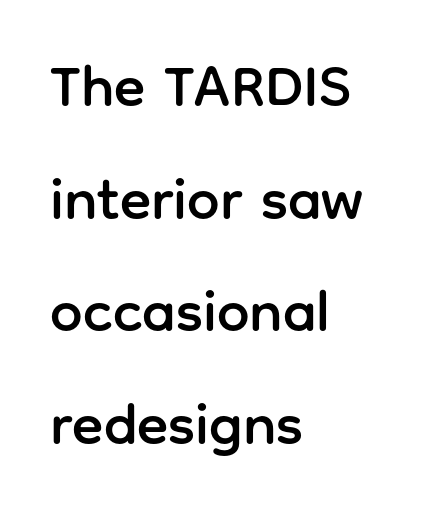
The image shows 58 px sans-serif type, upright; set left-aligned, loose line spacing (1.94x), normal letter spacing, not underlined; low stroke contrast and a medium x-height.
